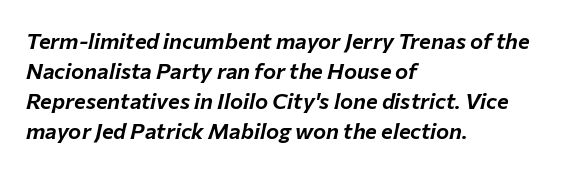
The image shows 22 px text type, italic (leaning right); set left-aligned, normal line spacing (1.37x), normal letter spacing, not underlined.
